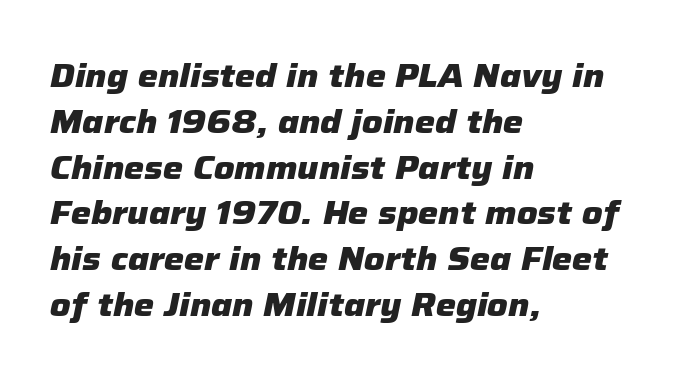
{"italic": "yes", "lean": "right", "slant_degrees": 12, "bold": "yes", "weight": "heavy", "width": "normal", "stroke_contrast": "low", "x_height": "medium", "monospaced": "no", "underline": "no", "align": "left", "line_spacing": "normal", "line_spacing_ratio": 1.43, "letter_spacing": "normal", "letter_spacing_em": 0.0, "glyph_px": 32}
